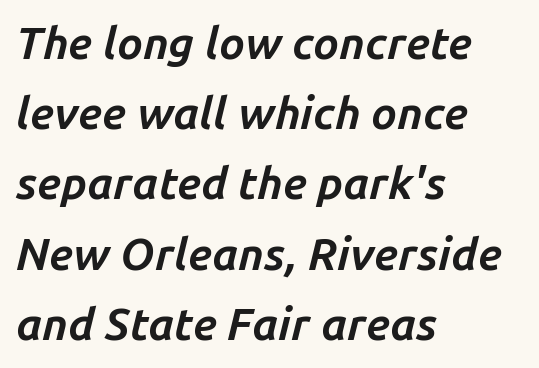
Rule under the text: the space is simply empty. Designer's note — italics engaged. A typesetter would call this zero additional tracking. The face used here is proportionally spaced, like ordinary book or web type.
